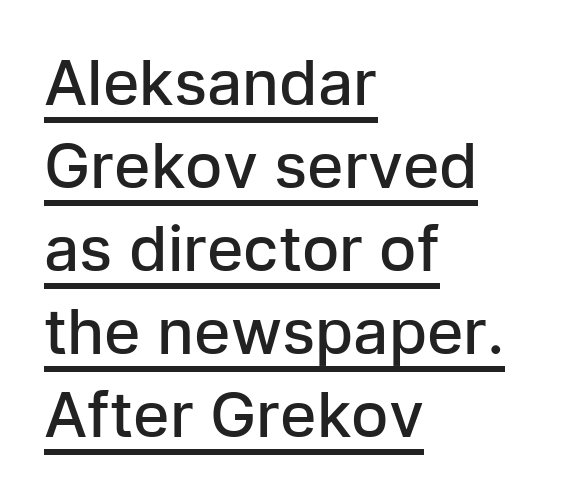
The image shows 62 px semibold sans-serif type, upright; set left-aligned, normal line spacing (1.34x), normal letter spacing, underlined; low stroke contrast and a medium x-height.
